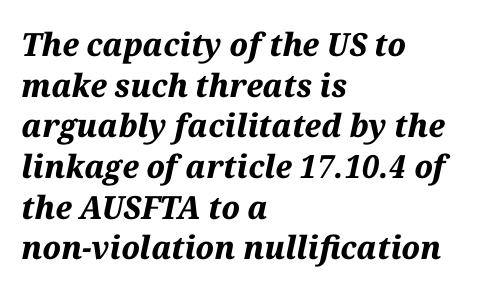
{"italic": "yes", "lean": "right", "slant_degrees": 12, "bold": "yes", "weight": "bold", "width": "normal", "stroke_contrast": "medium", "x_height": "medium", "monospaced": "no", "underline": "no", "align": "left", "line_spacing": "normal", "line_spacing_ratio": 1.27, "letter_spacing": "normal", "letter_spacing_em": 0.0, "glyph_px": 32}
